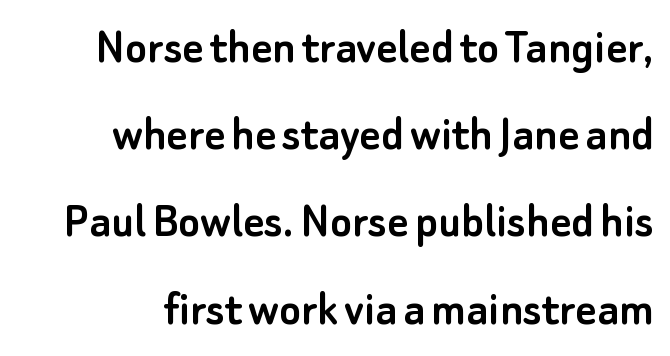
The image shows 51 px sans-serif type, upright; set right-aligned, line spacing 1.71x, normal letter spacing, not underlined; low stroke contrast and a small x-height.
